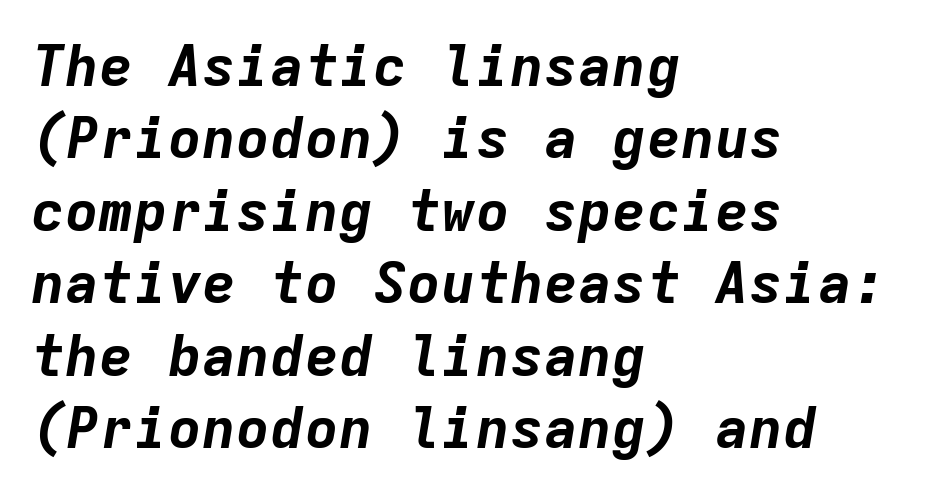
{"italic": "yes", "lean": "right", "slant_degrees": 9, "bold": "yes", "weight": "bold", "width": "normal", "stroke_contrast": "low", "x_height": "medium", "monospaced": "yes", "underline": "no", "align": "left", "line_spacing": "normal", "line_spacing_ratio": 1.27, "letter_spacing": "normal", "letter_spacing_em": 0.0, "glyph_px": 57}
